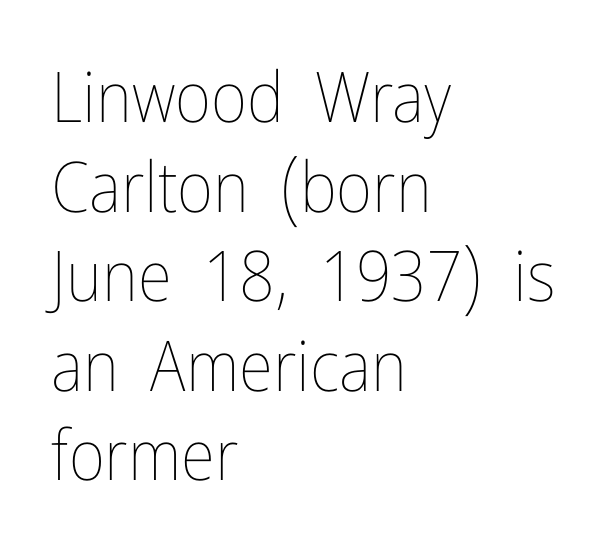
The image shows 70 px thin, condensed type, upright; set left-aligned, normal line spacing (1.28x), normal letter spacing, not underlined; low stroke contrast and a medium x-height.
